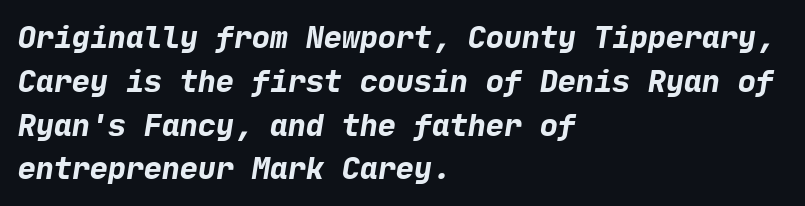
The letters sit at their default tracking, neither squeezed nor spread. The block of text has a typical density, with ordinary space between rows. Words float on clear page, feet unadorned. Unlike a traditional serif, this face leaves its strokes unadorned. Thick stems and heavy bowls — unmistakably bold. Line beginnings align vertically; line endings do not.
